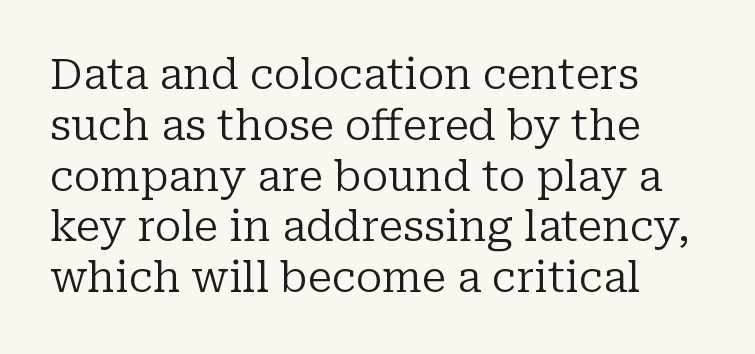
The image shows 42 px regular-weight serif type, upright; set left-aligned, line spacing 1.21x, normal letter spacing, not underlined; low stroke contrast and a medium x-height.
